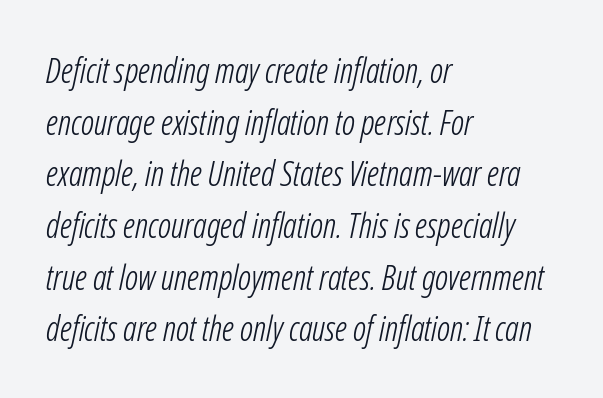
The image shows 34 px light, condensed type, italic (leaning right); set left-aligned, normal line spacing (1.52x), normal letter spacing, not underlined; low stroke contrast and a medium x-height.
